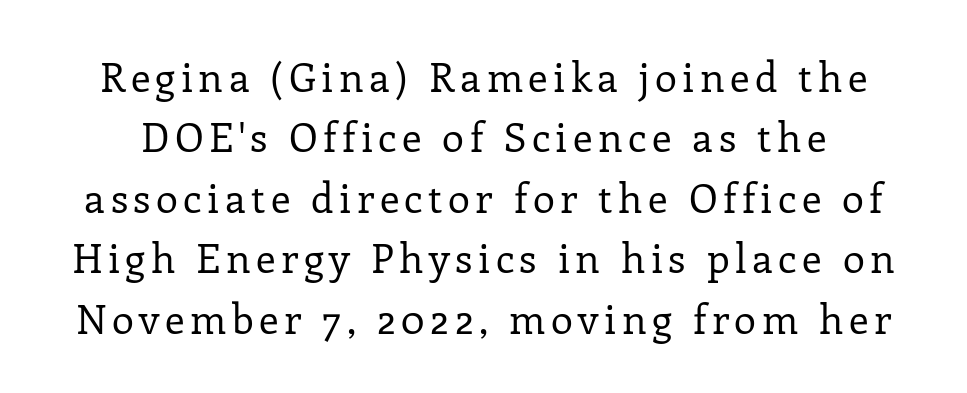
Q: Is the text bold? A: No.
Q: Is the text italic (slanted)? A: No, it is upright.
Q: Is the typeface a serif or a sans-serif typeface? A: Serif.
Q: Is the text underlined? A: No.
Q: Is the spacing between lines tight, normal or loose? A: Normal.
Q: Width (condensed, normal, or wide)? A: Normal.
Q: Stroke contrast? A: Low.
Q: x-height? A: Medium.
Q: Monospaced? A: No.
